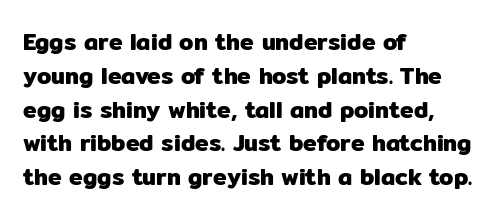
Q: Is the text italic (slanted)? A: No, it is upright.
Q: Is the text underlined? A: No.
Q: How is the paragraph aligned? A: Left-aligned.
Q: Is the spacing between letters normal or unusually wide? A: Normal.
Q: Is the spacing between lines tight, normal or loose? A: Normal.
